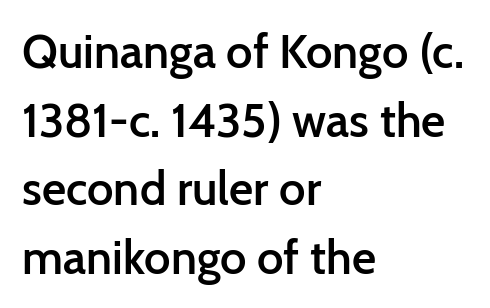
The image shows 47 px semibold sans-serif type, upright; set left-aligned, normal line spacing (1.46x), normal letter spacing, not underlined; low stroke contrast and a medium x-height.
